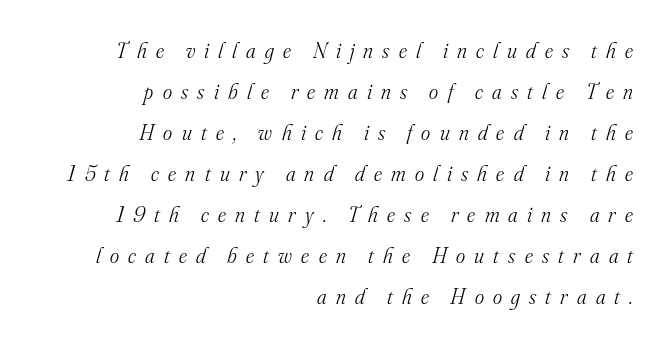
The image shows 22 px text type, italic (leaning right); set right-aligned, line spacing 1.86x, unusually wide letter spacing (+0.42 em), not underlined.
